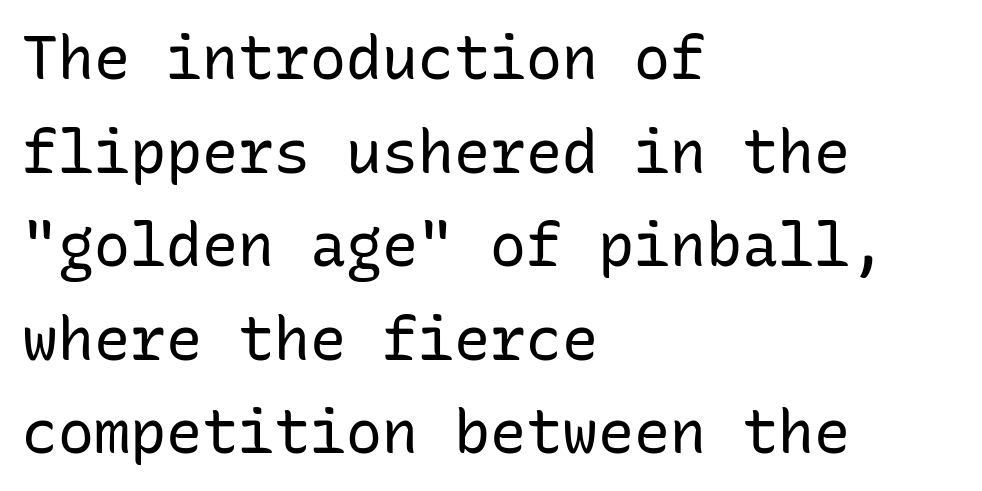
Q: Is the text bold? A: No.
Q: Is the text italic (slanted)? A: No, it is upright.
Q: Is the typeface a serif or a sans-serif typeface? A: Sans-serif.
Q: Is the text underlined? A: No.
Q: How is the paragraph aligned? A: Left-aligned.
Q: Is the spacing between letters normal or unusually wide? A: Normal.
Q: Is the spacing between lines tight, normal or loose? A: Normal.
Q: Width (condensed, normal, or wide)? A: Normal.
Q: Stroke contrast? A: Low.
Q: x-height? A: Medium.
Q: Monospaced? A: Yes.
